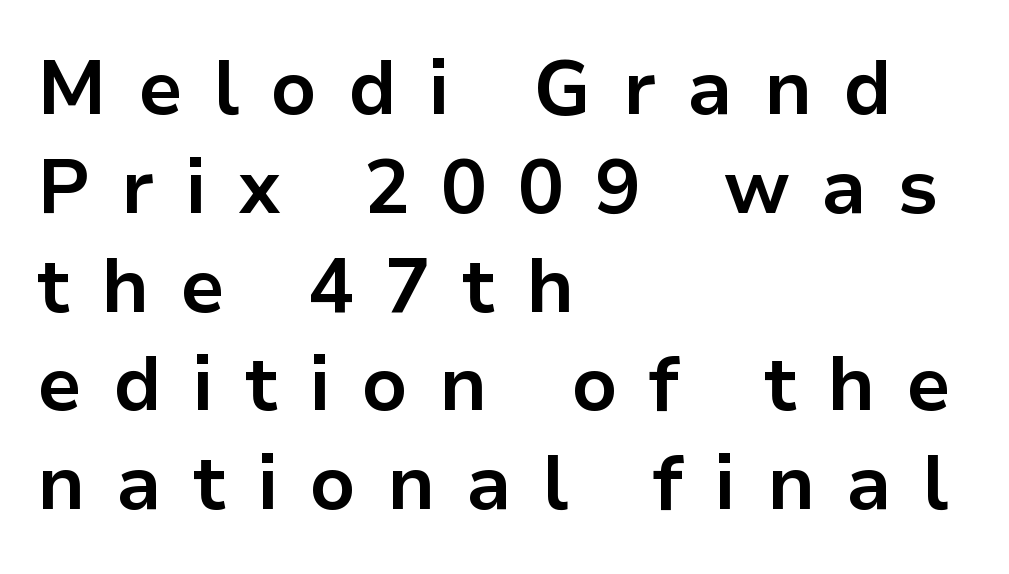
Q: Is the text bold? A: Yes.
Q: Is the text italic (slanted)? A: No, it is upright.
Q: Is the typeface a serif or a sans-serif typeface? A: Sans-serif.
Q: Is the text underlined? A: No.
Q: How is the paragraph aligned? A: Left-aligned.
Q: Is the spacing between letters normal or unusually wide? A: Unusually wide.
Q: Is the spacing between lines tight, normal or loose? A: Normal.
Q: Width (condensed, normal, or wide)? A: Normal.
Q: Stroke contrast? A: Low.
Q: x-height? A: Medium.
Q: Monospaced? A: No.
